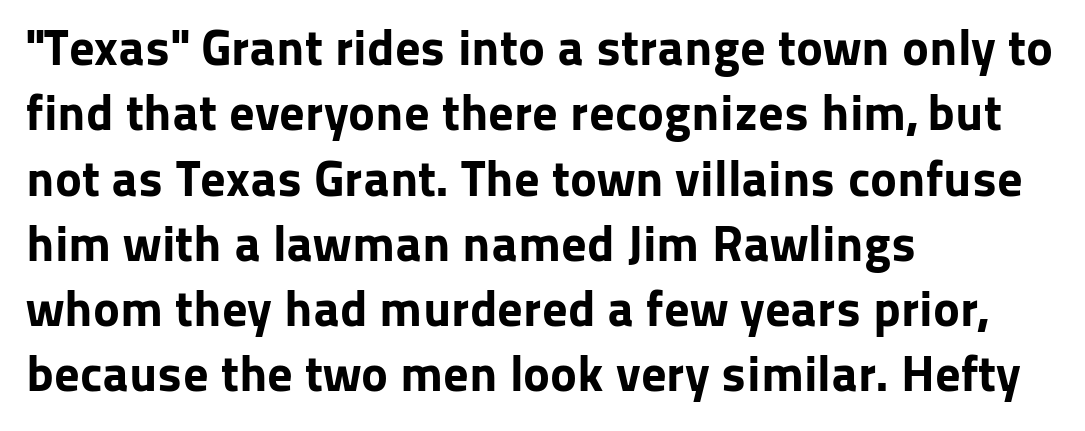
Q: Is the text bold? A: Yes.
Q: Is the text italic (slanted)? A: No, it is upright.
Q: Is the typeface a serif or a sans-serif typeface? A: Sans-serif.
Q: Is the text underlined? A: No.
Q: How is the paragraph aligned? A: Left-aligned.
Q: Is the spacing between letters normal or unusually wide? A: Normal.
Q: Is the spacing between lines tight, normal or loose? A: Normal.
Q: Width (condensed, normal, or wide)? A: Normal.
Q: Stroke contrast? A: Low.
Q: x-height? A: Medium.
Q: Monospaced? A: No.
